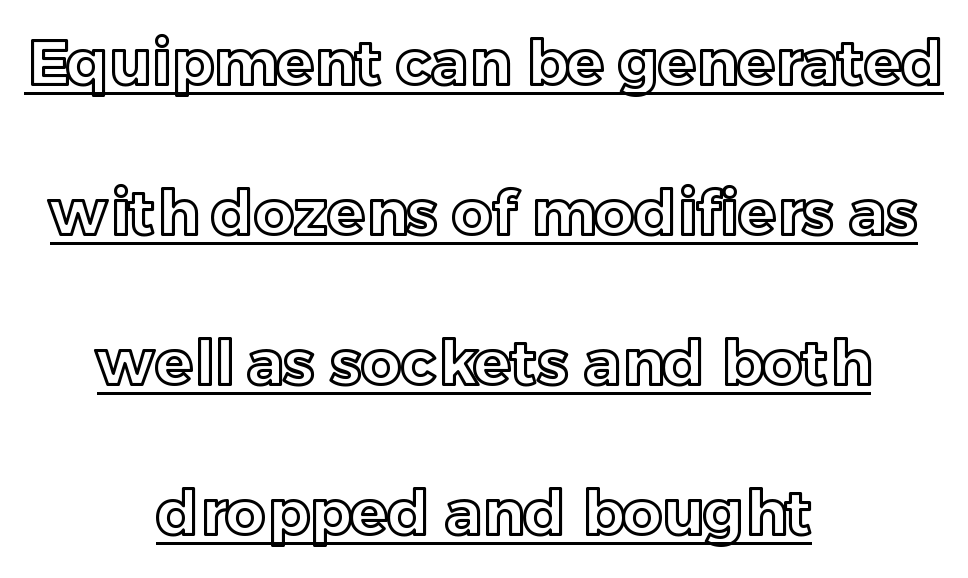
The image shows 62 px text type, upright; set centered, loose line spacing (2.42x), normal letter spacing, underlined; a medium x-height.
